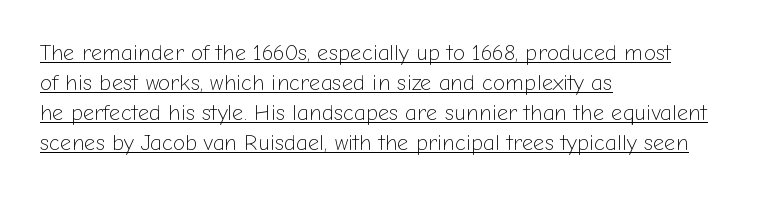
{"italic": "no", "bold": "no", "underline": "yes", "align": "left", "line_spacing": "normal", "line_spacing_ratio": 1.37, "letter_spacing": "normal", "letter_spacing_em": 0.0, "glyph_px": 22}
